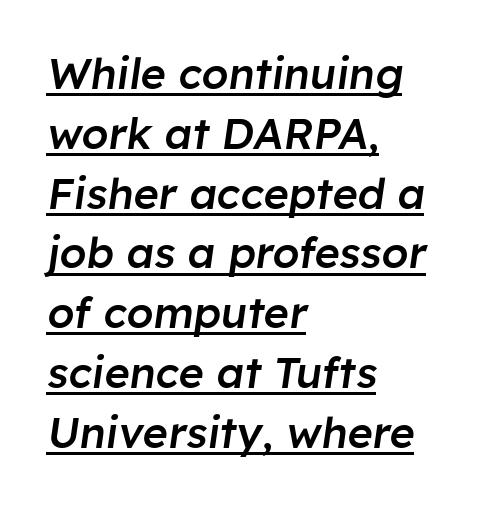
Do the characters align in a grid? No, the font is proportional. Does the copy run flush right? No — it runs flush left. The line texture is even and compact thanks to regular tracking. The rendering uses a moderate line-height, typical for paragraphs. An italicized treatment has been applied to the whole sample.
